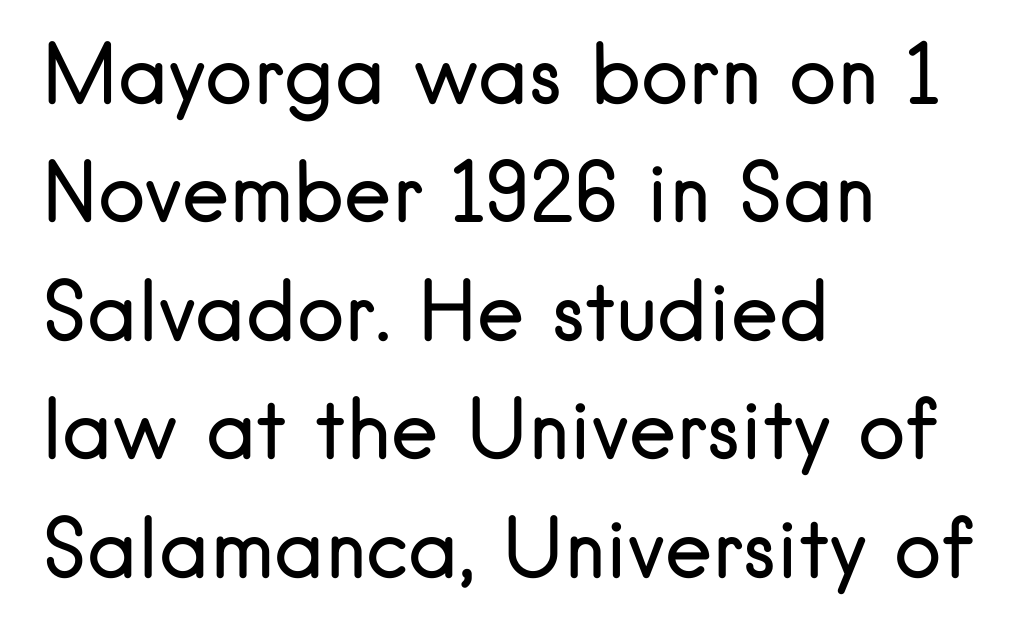
{"serif": "no", "italic": "no", "bold": "no", "weight": "regular", "width": "normal", "stroke_contrast": "low", "x_height": "small", "monospaced": "no", "underline": "no", "align": "left", "line_spacing": "normal", "line_spacing_ratio": 1.48, "letter_spacing": "normal", "letter_spacing_em": 0.0, "glyph_px": 80}
